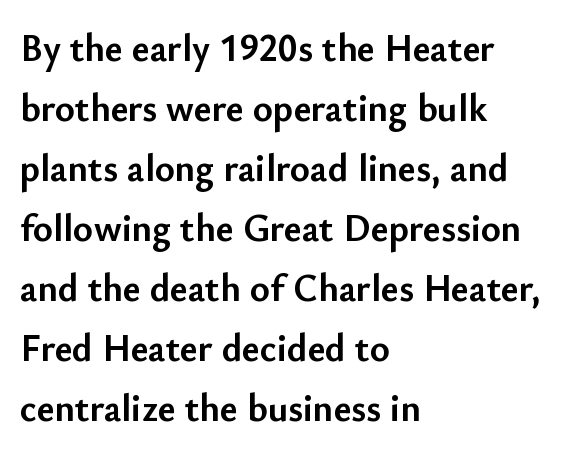
Q: Is the text bold? A: Yes.
Q: Is the text italic (slanted)? A: No, it is upright.
Q: Is the typeface a serif or a sans-serif typeface? A: Sans-serif.
Q: Is the text underlined? A: No.
Q: How is the paragraph aligned? A: Left-aligned.
Q: Is the spacing between letters normal or unusually wide? A: Normal.
Q: Is the spacing between lines tight, normal or loose? A: Normal.
Q: Width (condensed, normal, or wide)? A: Normal.
Q: Stroke contrast? A: Low.
Q: x-height? A: Small.
Q: Monospaced? A: No.
